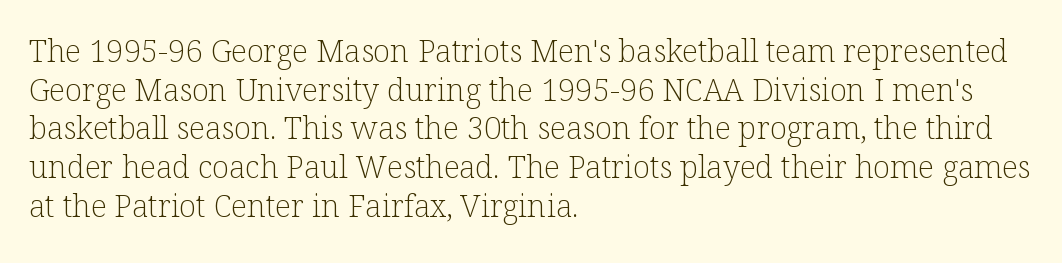
The image shows 31 px light serif type, upright; set left-aligned, normal line spacing (1.25x), normal letter spacing, not underlined; low stroke contrast and a medium x-height.
